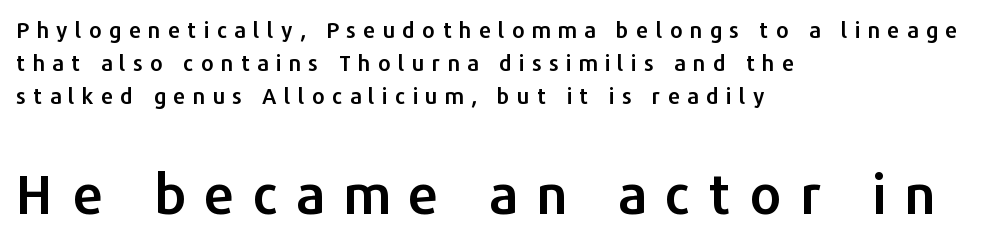
The image shows 55 px sans-serif type, upright; set left-aligned, normal line spacing (1.5x), unusually wide letter spacing (+0.32 em), not underlined; the second (bottom) block is 2.5x larger; low stroke contrast and a medium x-height.
